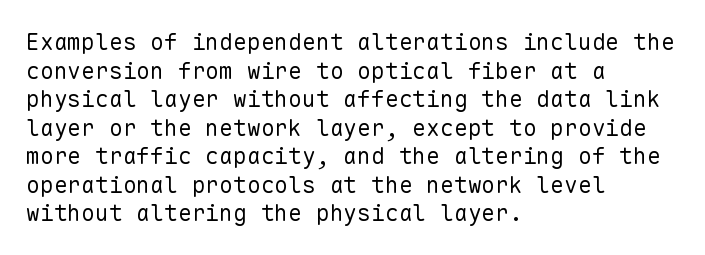
Beneath every word, the page is bare. On a weight scale, this lands at 450 or below. Look at the tracking — it's just the regular setting, nothing added. The typesetter chose a ragged-right arrangement here. Upright lettering throughout.
